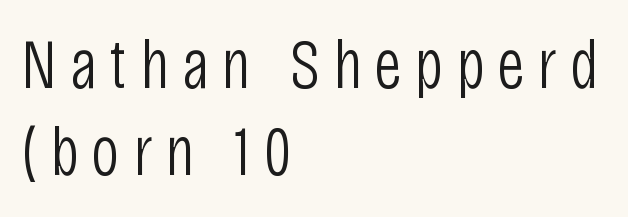
Q: Is the text bold? A: No.
Q: Is the text italic (slanted)? A: No, it is upright.
Q: Is the typeface a serif or a sans-serif typeface? A: Sans-serif.
Q: Is the text underlined? A: No.
Q: How is the paragraph aligned? A: Left-aligned.
Q: Width (condensed, normal, or wide)? A: Condensed.
Q: Stroke contrast? A: Low.
Q: x-height? A: Large.
Q: Monospaced? A: No.
